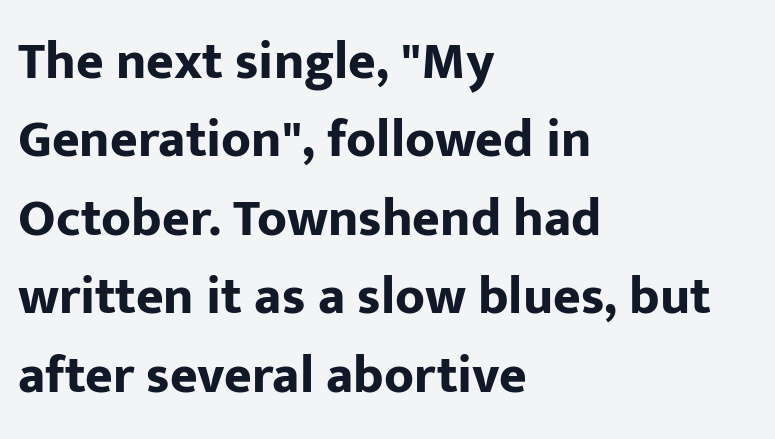
Note the varied advance widths — an 'i' is clearly narrower than an 'm'. The letters stand straight up with perfectly vertical stems. Short note: letters normally spaced. The rendering uses a moderate line-height, typical for paragraphs.
